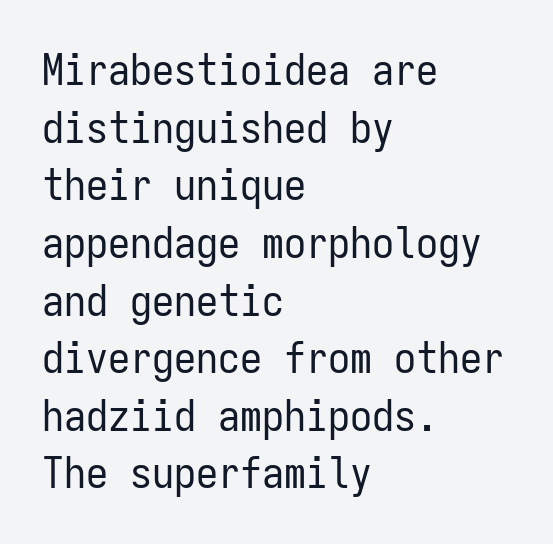
The image shows 44 px regular-weight, condensed sans-serif type, upright, monospaced; set left-aligned, normal line spacing (1.31x), normal letter spacing, not underlined; low stroke contrast and a medium x-height.
